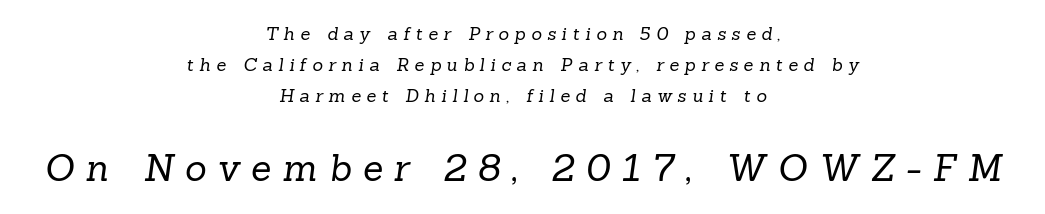
{"serif": "yes", "bold": "no", "weight": "regular", "width": "normal", "stroke_contrast": "low", "x_height": "medium", "monospaced": "no", "underline": "no", "align": "center", "line_spacing_ratio": 1.72, "letter_spacing": "wide", "letter_spacing_em": 0.31, "larger_block": "second", "size_ratio": 2.06, "glyph_px": 37}
